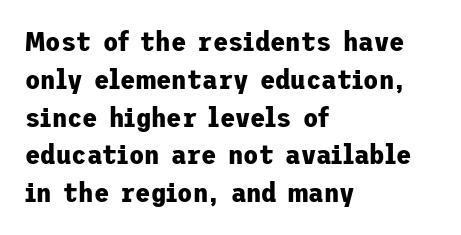
{"serif": "no", "italic": "no", "bold": "yes", "weight": "bold", "width": "normal", "stroke_contrast": "low", "x_height": "medium", "underline": "no", "align": "left", "line_spacing": "normal", "line_spacing_ratio": 1.35, "letter_spacing": "normal", "letter_spacing_em": 0.0, "glyph_px": 28}
